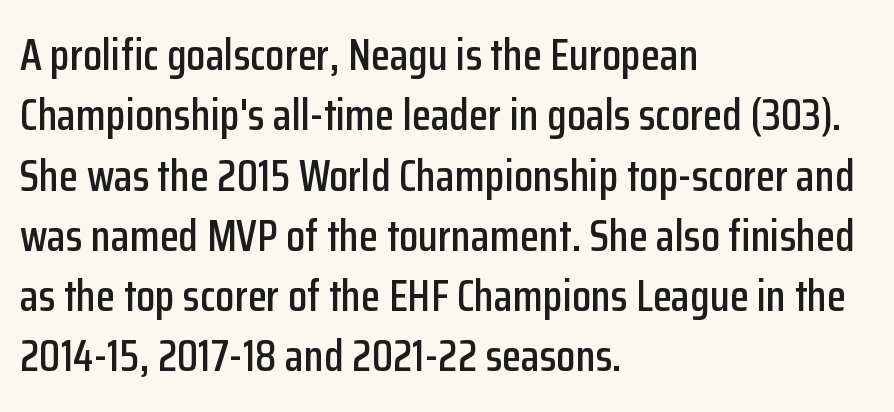
{"serif": "no", "italic": "no", "width": "condensed", "stroke_contrast": "low", "x_height": "medium", "monospaced": "no", "underline": "no", "align": "left", "line_spacing": "normal", "line_spacing_ratio": 1.37, "letter_spacing": "normal", "letter_spacing_em": 0.0, "glyph_px": 44}
